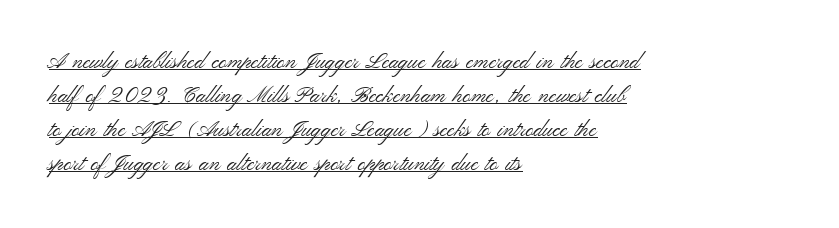
{"bold": "no", "underline": "yes", "align": "left", "line_spacing": "normal", "line_spacing_ratio": 1.54, "letter_spacing": "normal", "letter_spacing_em": 0.0, "glyph_px": 22}
